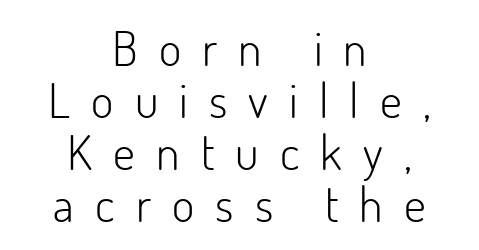
Q: Is the text bold? A: No.
Q: Is the text italic (slanted)? A: No, it is upright.
Q: Is the typeface a serif or a sans-serif typeface? A: Sans-serif.
Q: Is the text underlined? A: No.
Q: How is the paragraph aligned? A: Centered.
Q: Is the spacing between letters normal or unusually wide? A: Unusually wide.
Q: Is the spacing between lines tight, normal or loose? A: Tight.
Q: Width (condensed, normal, or wide)? A: Normal.
Q: Stroke contrast? A: Low.
Q: x-height? A: Small.
Q: Monospaced? A: No.
